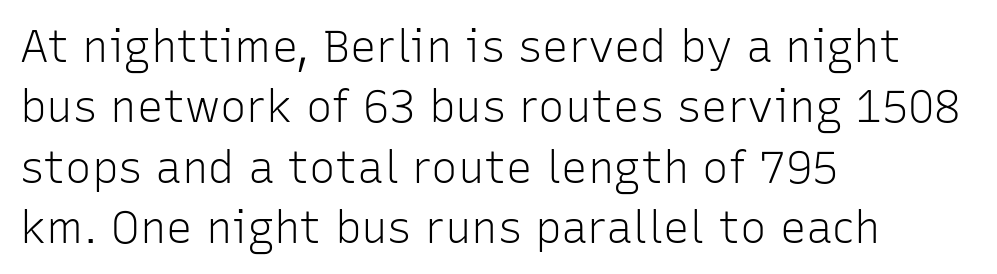
How are the letters spaced? Ordinarily, with no added tracking. The type sits square on the baseline with zero lean. The letters advance in unequal steps, a hallmark of proportional type. Glance below the letters and you will spot only blank space. These glyphs show unthickened strokes, regular width or finer.
